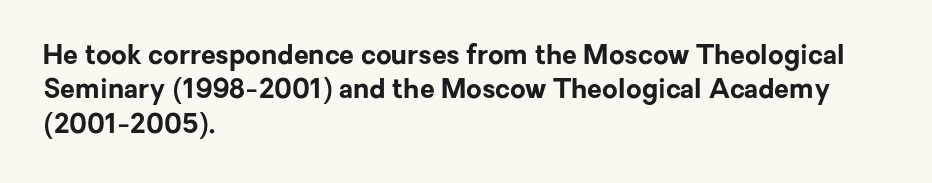
A typesetter would mark this as roman, not italic. Does the copy run flush right? No — it runs flush left. These words are printed bold, with thick strokes throughout. Successive baselines arrive at the customary interval. Caption: standard tracking, unaltered.
